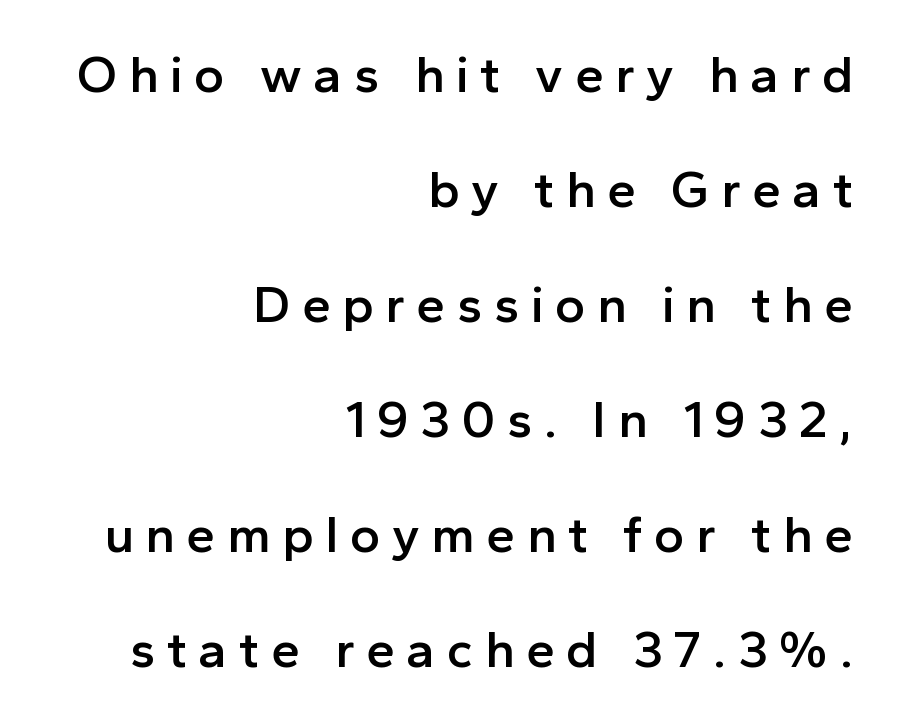
The image shows 52 px semibold sans-serif type, upright; set right-aligned, loose line spacing (2.21x), unusually wide letter spacing (+0.22 em), not underlined; a medium x-height.
